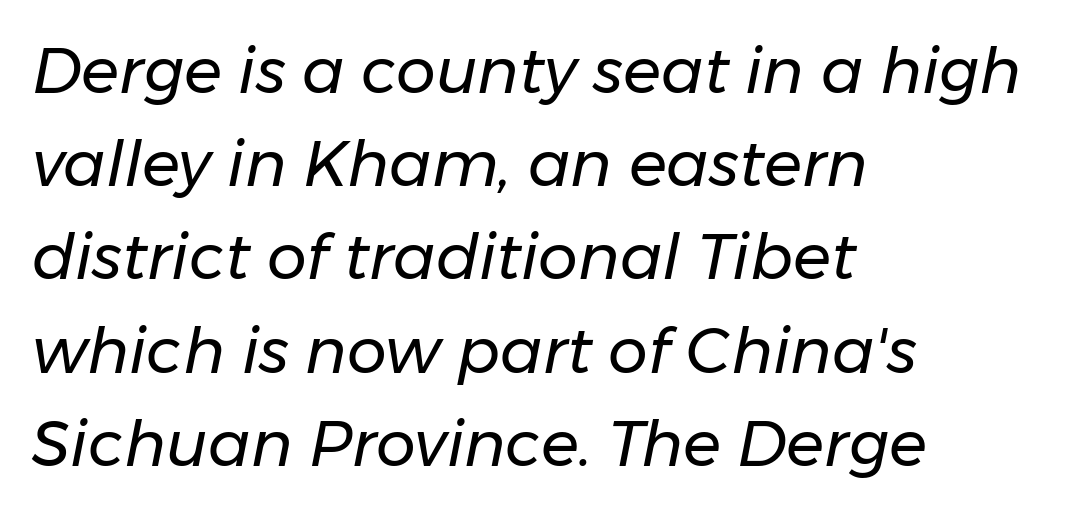
The strokes carry an ordinary text weight at most. The lettering tilts uniformly, giving the passage an italic look. Think of a printed novel: that variable character pitch is what you see here. These lines keep a tight, regular rhythm from letter to letter. Plain, unruled lines of type.
